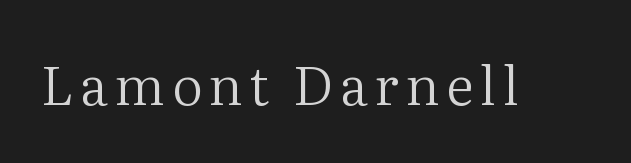
{"serif": "yes", "italic": "no", "bold": "no", "weight": "regular", "width": "normal", "stroke_contrast": "medium", "x_height": "medium", "monospaced": "no", "underline": "no", "glyph_px": 54}
